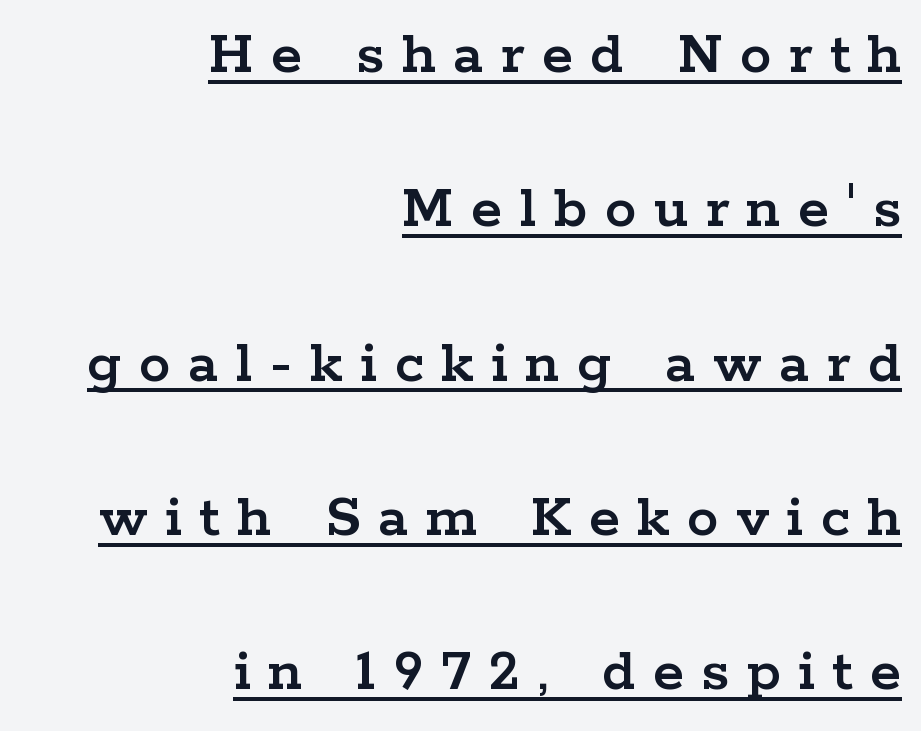
Q: Is the text italic (slanted)? A: No, it is upright.
Q: Is the typeface a serif or a sans-serif typeface? A: Serif.
Q: Is the text underlined? A: Yes.
Q: How is the paragraph aligned? A: Right-aligned.
Q: Is the spacing between letters normal or unusually wide? A: Unusually wide.
Q: Is the spacing between lines tight, normal or loose? A: Loose.
Q: Width (condensed, normal, or wide)? A: Wide.
Q: Stroke contrast? A: Low.
Q: x-height? A: Medium.
Q: Monospaced? A: No.
